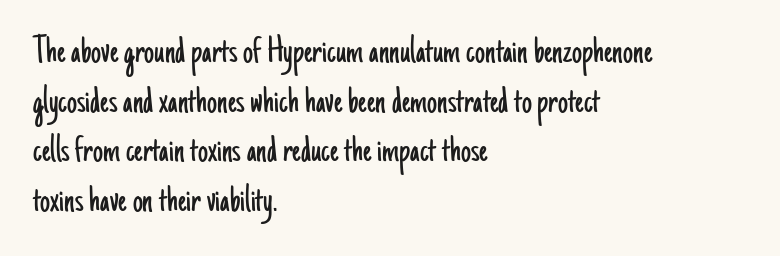
{"serif": "no", "italic": "no", "bold": "no", "weight": "light", "width": "condensed", "stroke_contrast": "low", "x_height": "small", "monospaced": "no", "underline": "no", "align": "left", "line_spacing_ratio": 1.24, "letter_spacing": "normal", "letter_spacing_em": 0.0, "glyph_px": 40}
